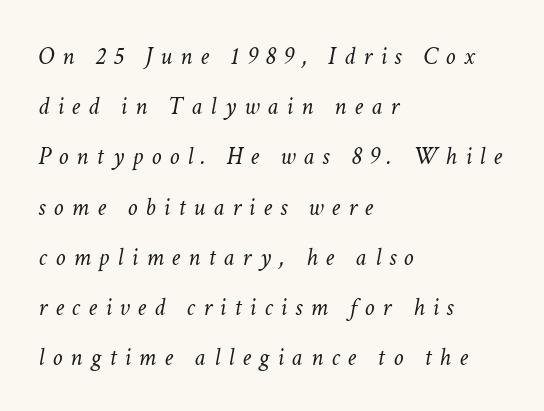
{"italic": "yes", "lean": "right", "slant_degrees": 11, "bold": "no", "underline": "no", "align": "left", "line_spacing": "loose", "line_spacing_ratio": 2.01, "letter_spacing": "wide", "letter_spacing_em": 0.32, "glyph_px": 25}
